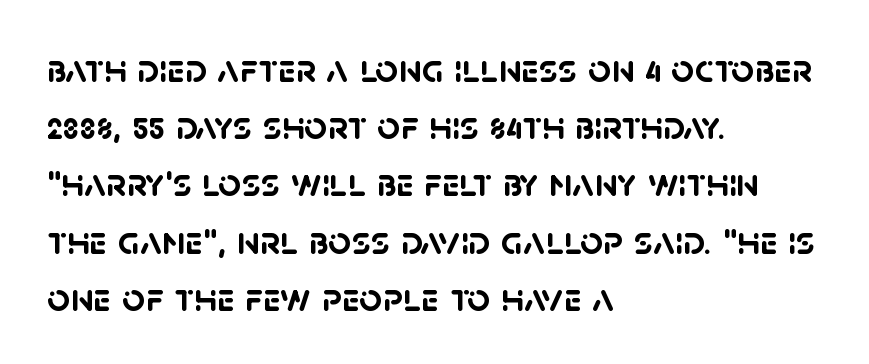
Q: Is the text bold? A: Yes.
Q: Is the typeface a serif or a sans-serif typeface? A: Sans-serif.
Q: Is the text underlined? A: No.
Q: How is the paragraph aligned? A: Left-aligned.
Q: Is the spacing between letters normal or unusually wide? A: Normal.
Q: Is the spacing between lines tight, normal or loose? A: Normal.
Q: Width (condensed, normal, or wide)? A: Normal.
Q: Stroke contrast? A: Low.
Q: x-height? A: Large.
Q: Monospaced? A: No.
